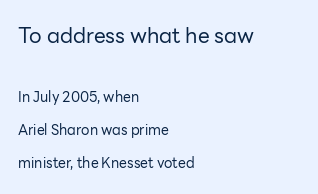
{"italic": "no", "bold": "no", "underline": "no", "align": "left", "line_spacing": "loose", "line_spacing_ratio": 2.38, "letter_spacing": "normal", "letter_spacing_em": 0.0, "larger_block": "first", "size_ratio": 1.5, "glyph_px": 21}
